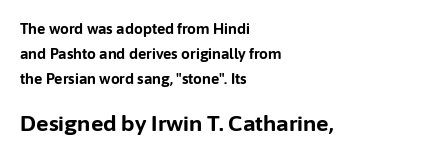
Does the weight exceed regular? Yes, all the way to bold. A clean baseline with only descenders dipping below it. These lines are set flush left with a ragged right edge. A roman cut, with each character standing at attention.
